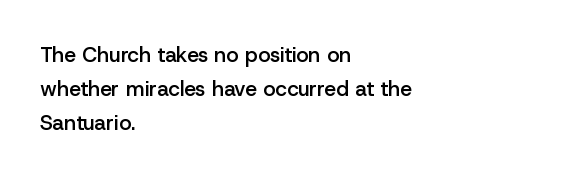
{"italic": "no", "bold": "semi", "underline": "no", "align": "left", "line_spacing": "normal", "line_spacing_ratio": 1.61, "letter_spacing": "normal", "letter_spacing_em": 0.0, "glyph_px": 21}
